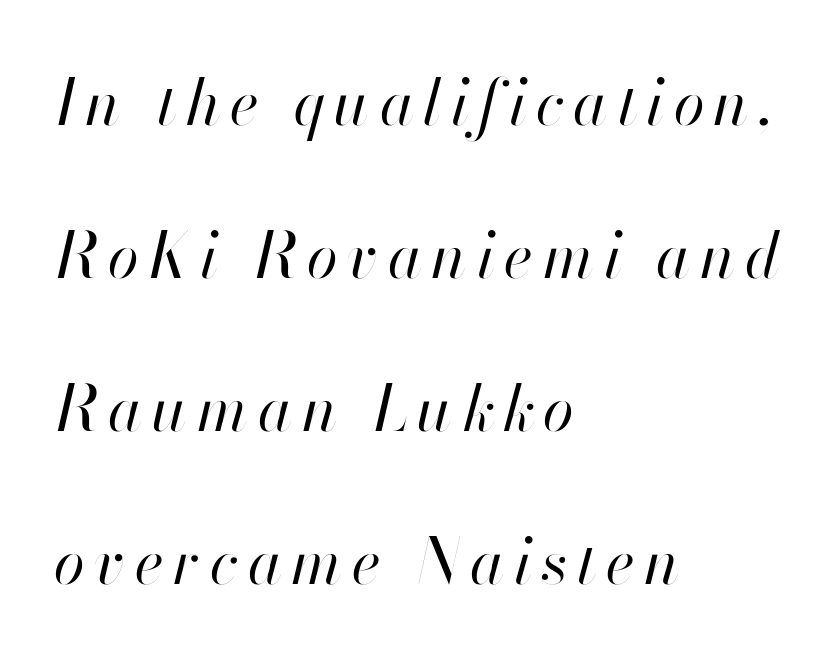
The image shows 63 px regular-weight type, italic (leaning right); set left-aligned, loose line spacing (2.43x), not underlined; high stroke contrast and a small x-height.
